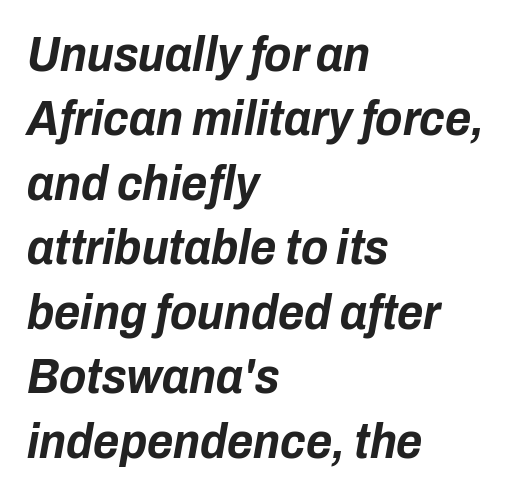
{"italic": "yes", "lean": "right", "slant_degrees": 10, "bold": "yes", "weight": "bold", "width": "condensed", "stroke_contrast": "low", "x_height": "medium", "monospaced": "no", "underline": "no", "align": "left", "line_spacing": "normal", "line_spacing_ratio": 1.29, "letter_spacing": "normal", "letter_spacing_em": 0.0, "glyph_px": 50}
